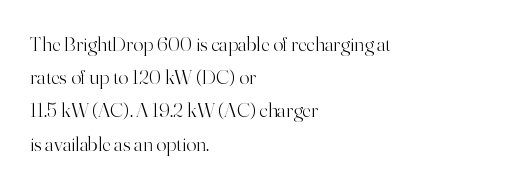
Q: Is the text bold? A: No.
Q: Is the text italic (slanted)? A: No, it is upright.
Q: Is the text underlined? A: No.
Q: How is the paragraph aligned? A: Left-aligned.
Q: Is the spacing between letters normal or unusually wide? A: Normal.
Q: Is the spacing between lines tight, normal or loose? A: Normal.
